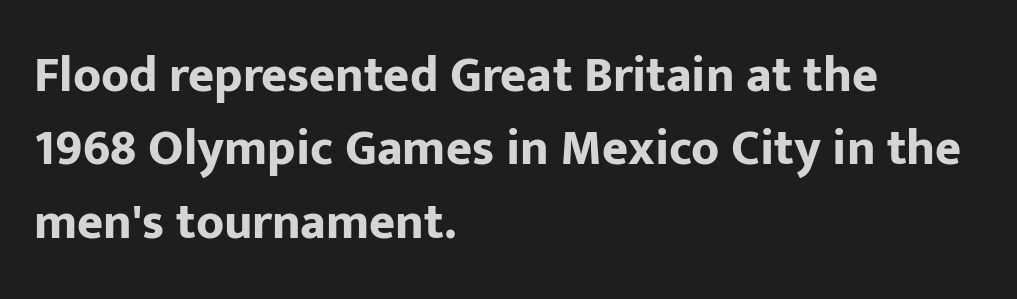
The image shows 50 px bold sans-serif type, upright; set left-aligned, normal line spacing (1.47x), normal letter spacing, not underlined; low stroke contrast and a medium x-height.
